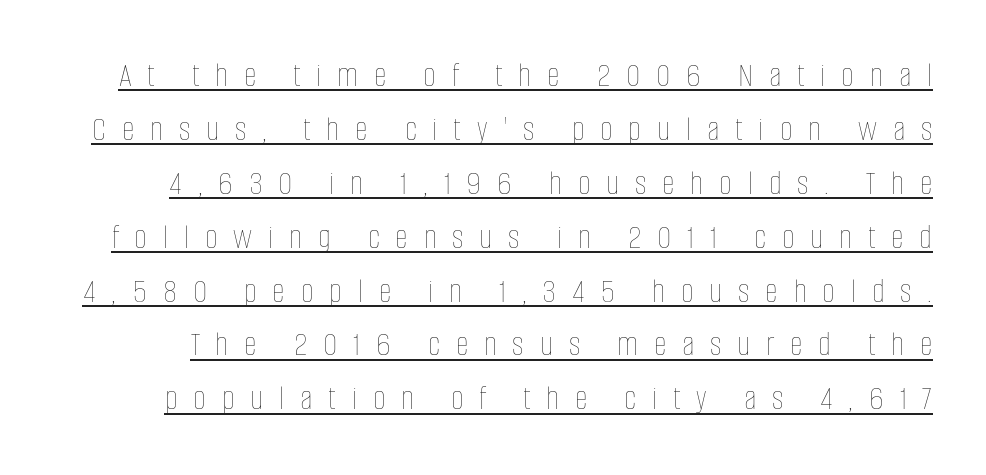
The image shows 35 px thin, condensed type, upright; set normal line spacing (1.54x), unusually wide letter spacing (+0.45 em), underlined; low stroke contrast and a large x-height.
